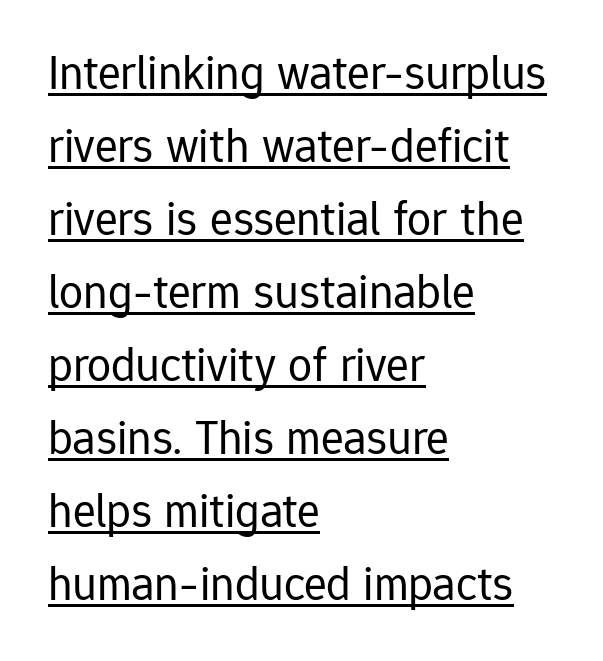
{"serif": "no", "italic": "no", "bold": "no", "weight": "regular", "width": "normal", "stroke_contrast": "low", "x_height": "medium", "monospaced": "no", "underline": "yes", "align": "left", "line_spacing": "normal", "line_spacing_ratio": 1.52, "letter_spacing": "normal", "letter_spacing_em": 0.0, "glyph_px": 48}
